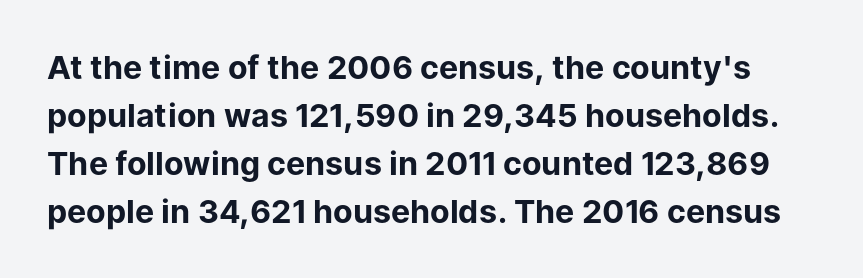
{"serif": "no", "italic": "no", "bold": "yes", "weight": "bold", "width": "normal", "stroke_contrast": "low", "x_height": "medium", "monospaced": "no", "underline": "no", "line_spacing": "normal", "line_spacing_ratio": 1.5, "letter_spacing": "normal", "letter_spacing_em": 0.0, "glyph_px": 32}
